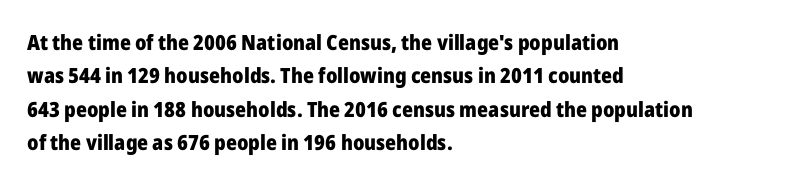
The image shows 21 px bold type, upright; set left-aligned, normal line spacing (1.59x), normal letter spacing, not underlined.
